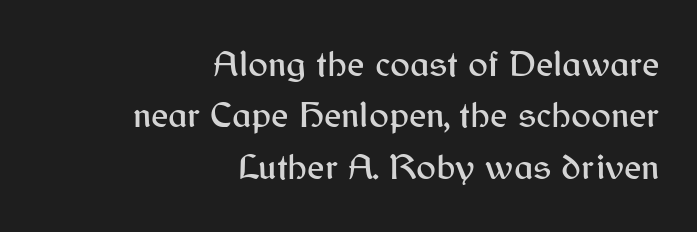
Anything drawn beneath the words? Only blank space. The text was rendered using a sans face with plain stroke endings. Does extra space separate the letters? No, they use regular spacing. Whoever set this chose a conventional vertical rhythm.
